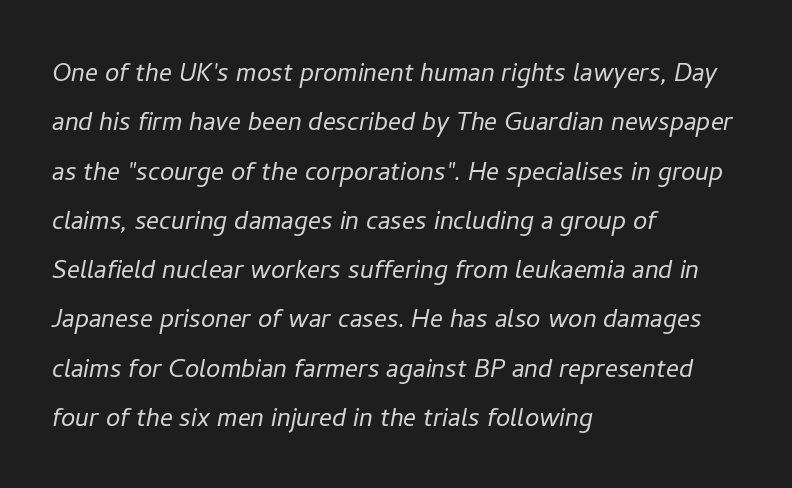
Emphasis-style slanted type is in use. Regular leading. Think standard paragraph weight, or any step lighter than that. The words here are not underlined.
